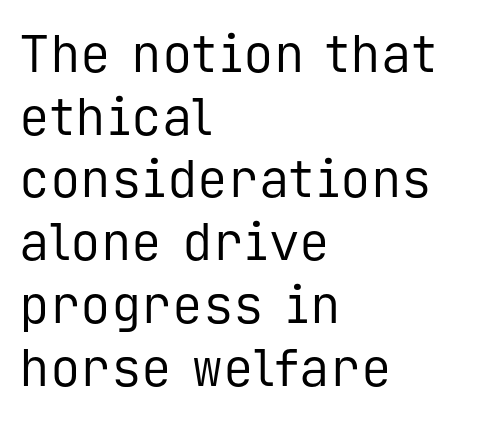
Caption: face not bold, strokes unweighted. The area under the type is left untouched. Alignment: flush left. What kind of face is this? One without serifs — a sans. Notice how the stems are strictly vertical — no italics here.
